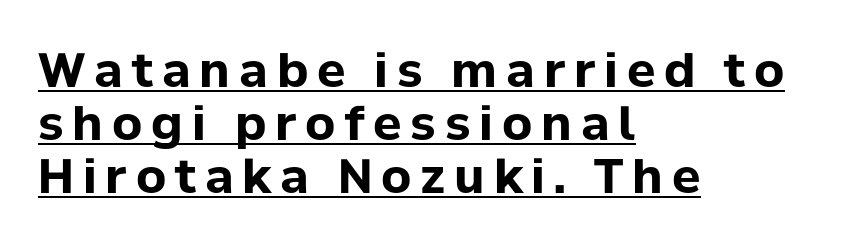
{"serif": "no", "italic": "no", "bold": "yes", "weight": "bold", "width": "normal", "stroke_contrast": "low", "x_height": "medium", "monospaced": "no", "underline": "yes", "align": "left", "line_spacing": "tight", "line_spacing_ratio": 1.13, "glyph_px": 47}
